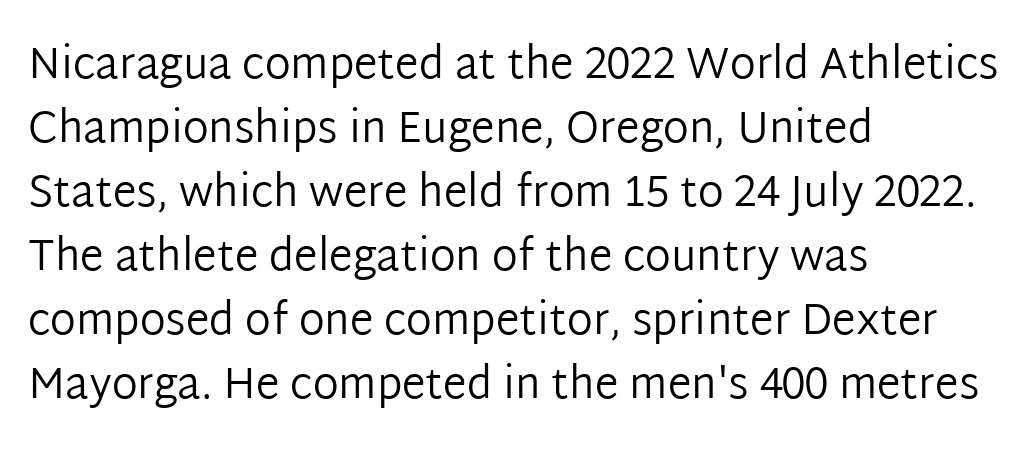
{"serif": "no", "italic": "no", "bold": "no", "weight": "regular", "width": "normal", "stroke_contrast": "low", "x_height": "medium", "monospaced": "no", "underline": "no", "align": "left", "line_spacing": "normal", "line_spacing_ratio": 1.49, "letter_spacing": "normal", "letter_spacing_em": 0.0, "glyph_px": 43}
